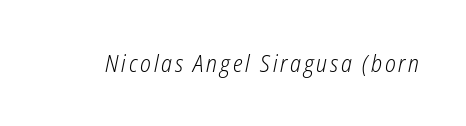
Notice how the stems are inclined rather than vertical — that's the hallmark of italics. Check the space under the baseline: it is left empty. On a weight scale, this lands at 450 or below.
